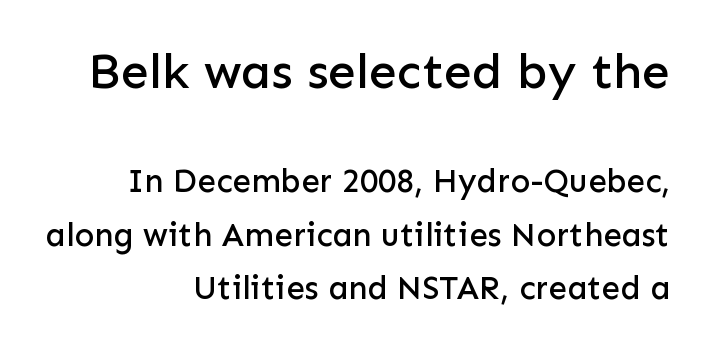
The image shows 50 px sans-serif type, upright; set right-aligned, normal line spacing (1.61x), normal letter spacing, not underlined; the first (top) block is 1.52x larger; low stroke contrast and a medium x-height.
